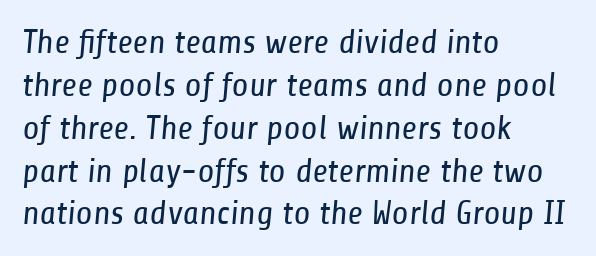
The lines sit at an ordinary, default distance from one another. Nobody touched the tracking dial on this one. Which margin do the lines hug? The left one — the right edge is uneven. This rendering features lettering with no underline. Character widths vary here, with narrow letters taking less room than wide ones.
